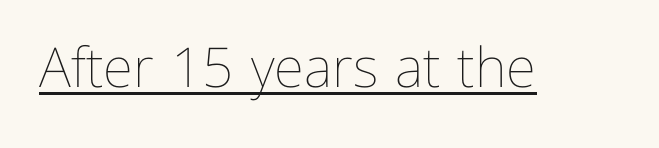
Bold? No — there's no thickening of the strokes. The face used here is rendered with its standard letterfit. Italic? Not at all — the glyphs are vertical. Spacing verdict: proportional, widths tailored to each character.
